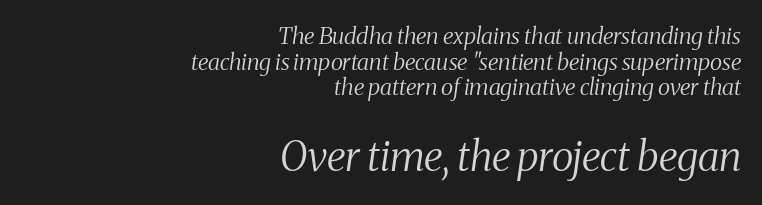
The image shows 41 px regular-weight, condensed serif type, italic (leaning right); set right-aligned, tight line spacing (1.11x), normal letter spacing, not underlined; the second (bottom) block is 1.78x larger; medium stroke contrast and a medium x-height.
